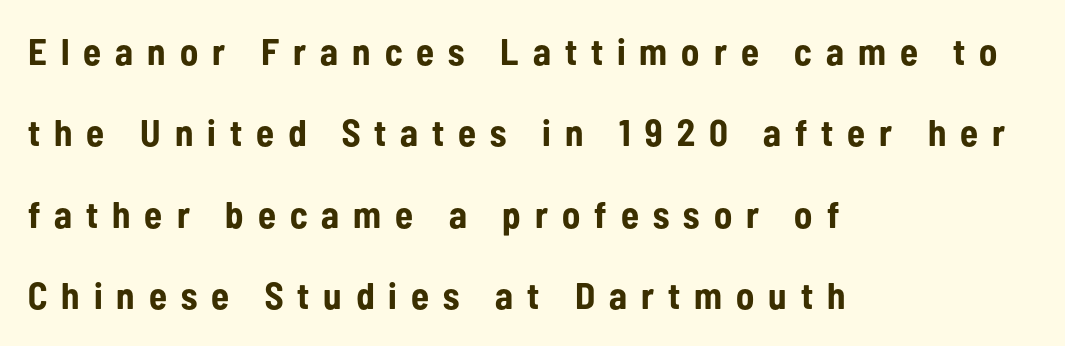
{"serif": "no", "italic": "no", "bold": "yes", "weight": "bold", "width": "condensed", "stroke_contrast": "low", "x_height": "medium", "monospaced": "no", "underline": "no", "align": "left", "line_spacing": "loose", "line_spacing_ratio": 2.2, "letter_spacing": "wide", "letter_spacing_em": 0.38, "glyph_px": 37}
